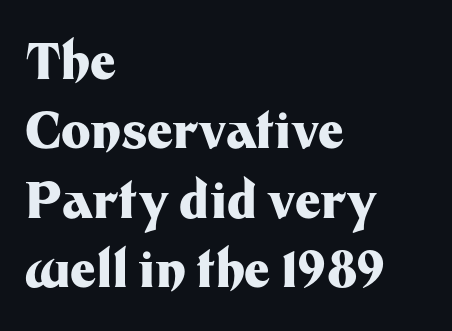
Q: Is the text bold? A: Yes.
Q: Is the text italic (slanted)? A: No, it is upright.
Q: Is the typeface a serif or a sans-serif typeface? A: Sans-serif.
Q: Is the text underlined? A: No.
Q: How is the paragraph aligned? A: Left-aligned.
Q: Is the spacing between letters normal or unusually wide? A: Normal.
Q: Is the spacing between lines tight, normal or loose? A: Normal.
Q: Width (condensed, normal, or wide)? A: Normal.
Q: Stroke contrast? A: Medium.
Q: x-height? A: Medium.
Q: Monospaced? A: No.
